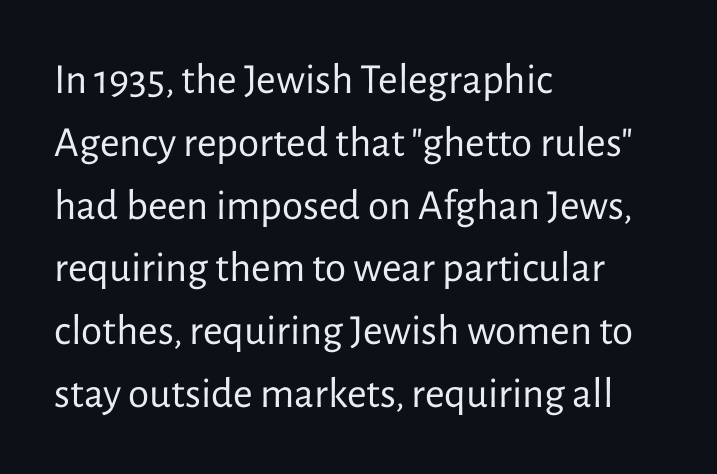
Note the varied advance widths — an 'i' is clearly narrower than an 'm'. Rendered with straight, roman letterforms. Lines of text with bare space underneath. In terms of letterspacing, this is plain default setting. Unlike a traditional serif, this face leaves its strokes unadorned. The cut favours lightness, reaching ordinary text weight at its darkest.
